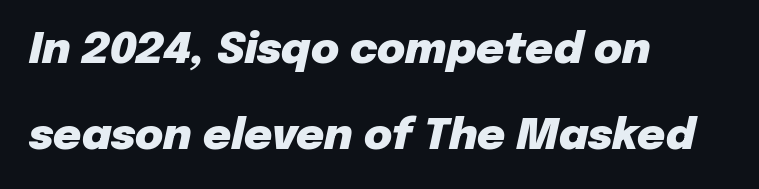
The image shows 43 px heavy type, italic (leaning right); set left-aligned, loose line spacing (1.99x), normal letter spacing, not underlined; low stroke contrast and a medium x-height.
